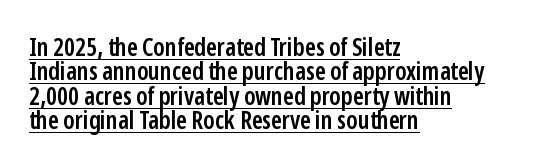
Q: Is the text bold? A: Semi-bold.
Q: Is the text italic (slanted)? A: No, it is upright.
Q: Is the text underlined? A: Yes.
Q: How is the paragraph aligned? A: Left-aligned.
Q: Is the spacing between letters normal or unusually wide? A: Normal.
Q: Is the spacing between lines tight, normal or loose? A: Tight.
